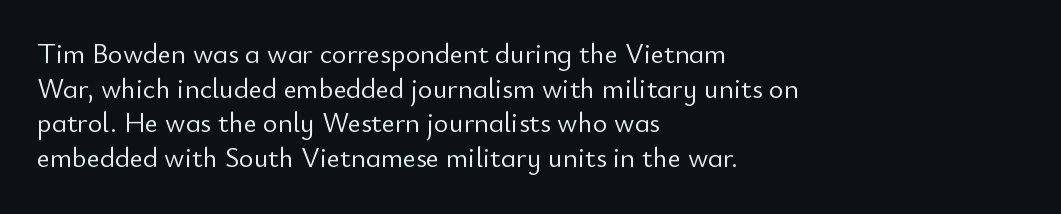
Do the characters align in a grid? No, the font is proportional. A roman cut, with each character standing at attention. Unlike a traditional serif, this face leaves its strokes unadorned. Glance below the letters and you will spot only blank space. The type is set solid horizontally, with unmodified tracking. Reading down the block, your eye returns to a fixed left position each line.
